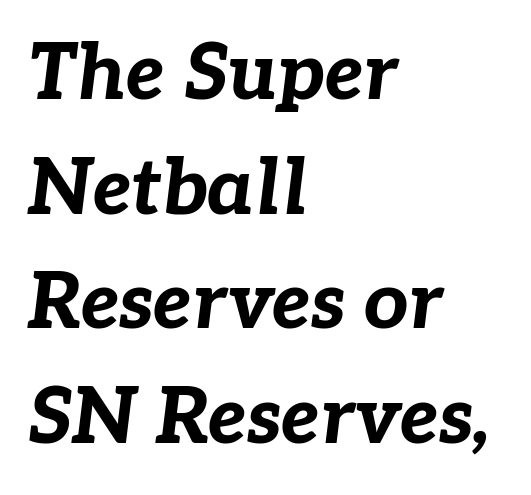
The image shows 78 px bold type, italic (leaning right); set left-aligned, normal line spacing (1.47x), normal letter spacing, not underlined; low stroke contrast and a medium x-height.
